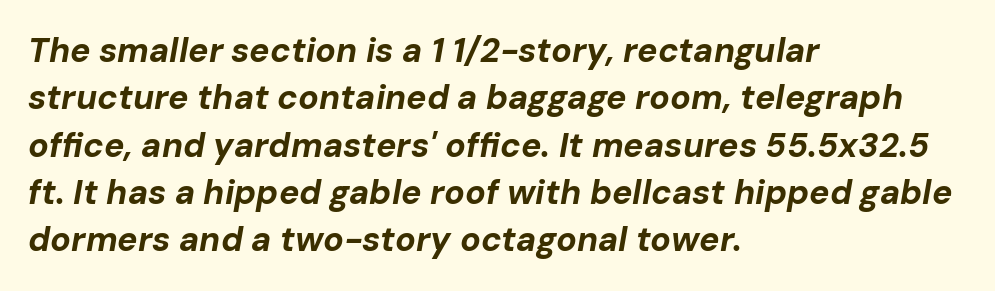
These lines are rendered in a variable-pitch font. Vertically, the passage feels balanced, rows spaced as you'd expect. These lines were composed using italics. Teacher's note: observe the even left margin — that is flush-left alignment. Heavy-handed strokes throughout: this text is bold. Descender tails drop into unmarked territory.
